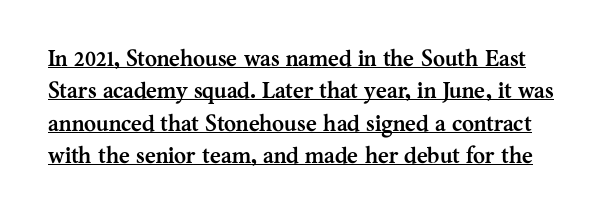
{"italic": "no", "bold": "yes", "underline": "yes", "line_spacing": "normal", "line_spacing_ratio": 1.41, "letter_spacing": "normal", "letter_spacing_em": 0.0, "glyph_px": 23}
